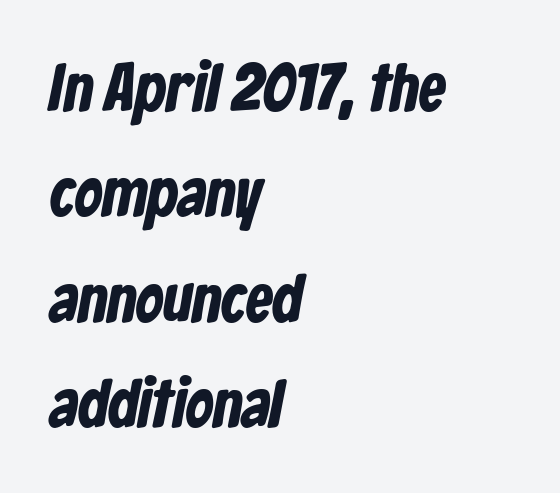
Spacing verdict: proportional, widths tailored to each character. Stroke terminals: plain, sans-serif. The rendering anchors every line to the left-hand side. How would I describe the line gaps? Plain and ordinary. What weight is shown? A full bold with thick strokes. The space directly below the letters is spotless.
